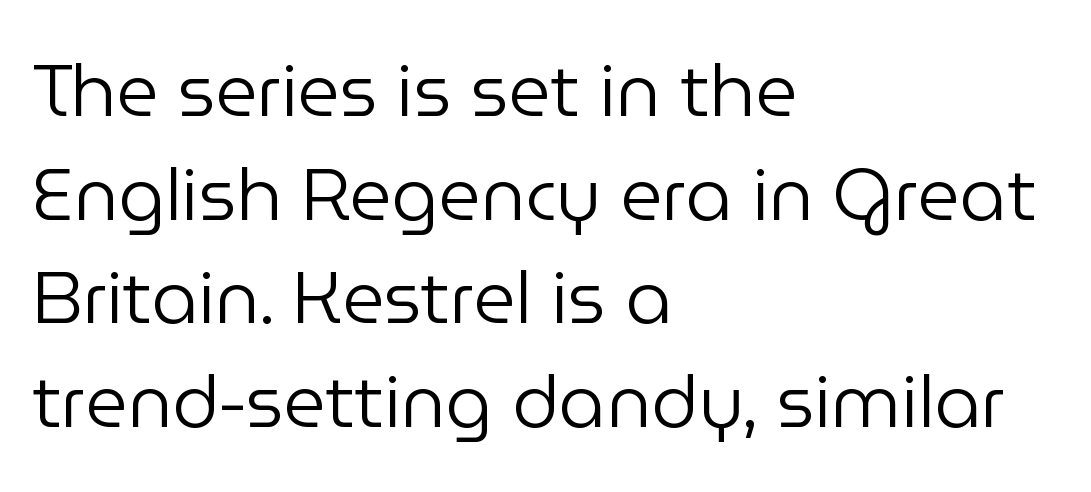
The image shows 73 px regular-weight sans-serif type, upright; set left-aligned, normal line spacing (1.42x), normal letter spacing, not underlined; low stroke contrast and a medium x-height.
